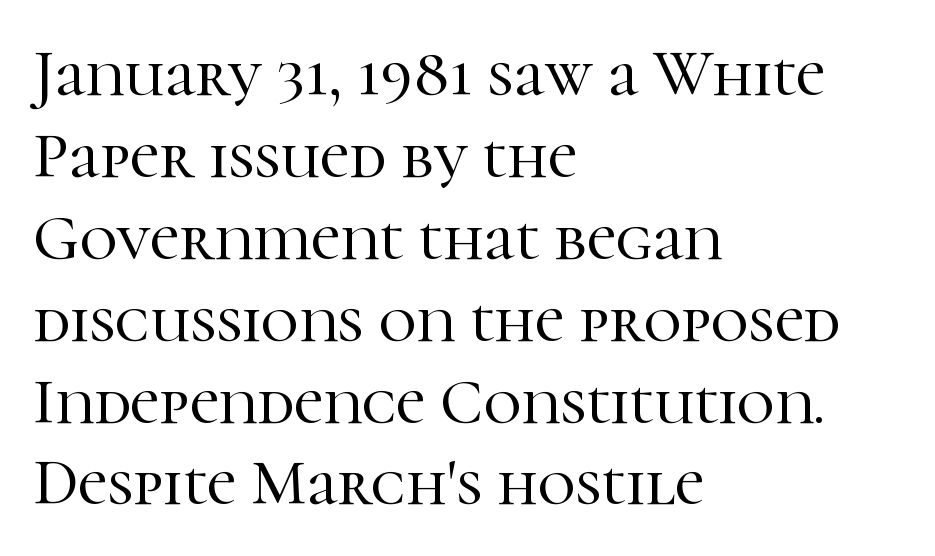
{"serif": "yes", "italic": "no", "width": "normal", "stroke_contrast": "high", "x_height": "medium", "monospaced": "no", "underline": "no", "align": "left", "line_spacing": "normal", "line_spacing_ratio": 1.26, "letter_spacing": "normal", "letter_spacing_em": 0.0, "glyph_px": 65}
